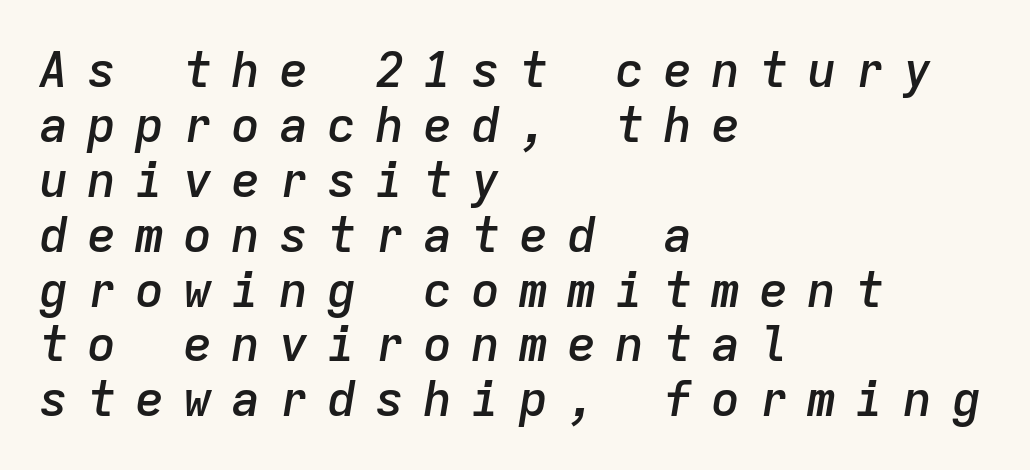
{"italic": "yes", "lean": "right", "slant_degrees": 9, "bold": "semi", "weight": "semibold", "width": "normal", "stroke_contrast": "low", "x_height": "medium", "monospaced": "yes", "underline": "no", "align": "left", "line_spacing": "tight", "line_spacing_ratio": 1.12, "letter_spacing": "wide", "letter_spacing_em": 0.38, "glyph_px": 49}
